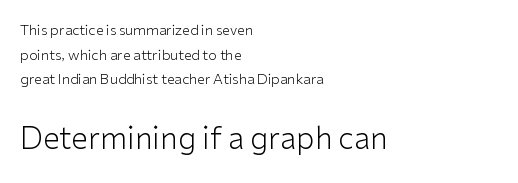
{"serif": "no", "italic": "no", "bold": "no", "weight": "light", "width": "normal", "stroke_contrast": "low", "x_height": "medium", "monospaced": "no", "underline": "no", "align": "left", "line_spacing_ratio": 1.76, "letter_spacing": "normal", "letter_spacing_em": 0.0, "larger_block": "second", "size_ratio": 2.14, "glyph_px": 30}
